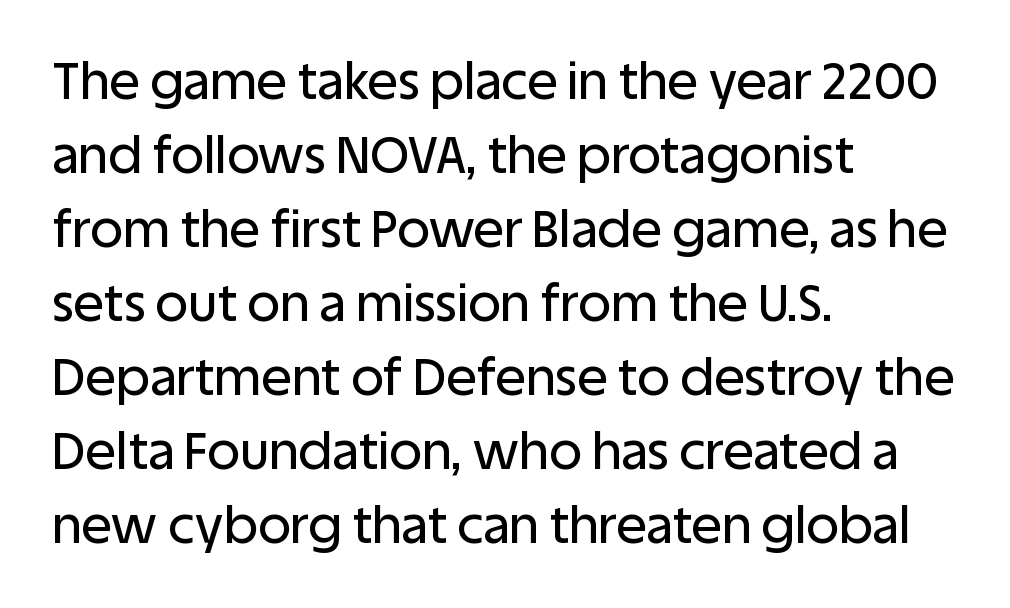
The image shows 51 px sans-serif type, upright; set left-aligned, normal line spacing (1.45x), normal letter spacing, not underlined; low stroke contrast and a large x-height.
